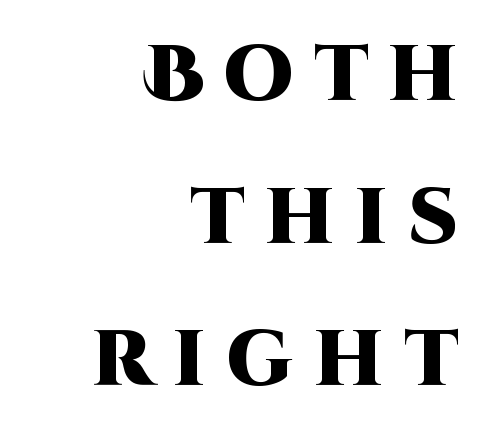
Underlining? Definitely not there. I'd describe the lettering as bold — thick and assertive. Note the varied advance widths — an 'i' is clearly narrower than an 'm'. Each word looks stretched out because of the extra space between its letters.
